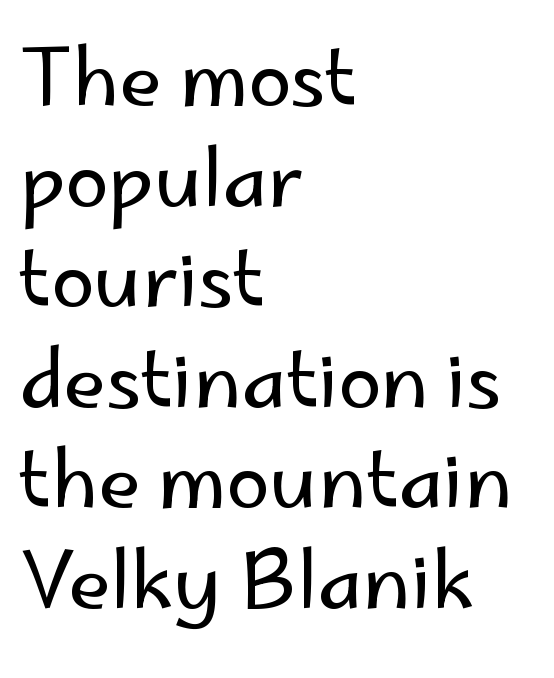
Q: Is the text bold? A: No.
Q: Is the text italic (slanted)? A: No, it is upright.
Q: Is the typeface a serif or a sans-serif typeface? A: Sans-serif.
Q: Is the text underlined? A: No.
Q: How is the paragraph aligned? A: Left-aligned.
Q: Is the spacing between letters normal or unusually wide? A: Normal.
Q: Is the spacing between lines tight, normal or loose? A: Normal.
Q: Width (condensed, normal, or wide)? A: Normal.
Q: Stroke contrast? A: Low.
Q: x-height? A: Small.
Q: Monospaced? A: No.
